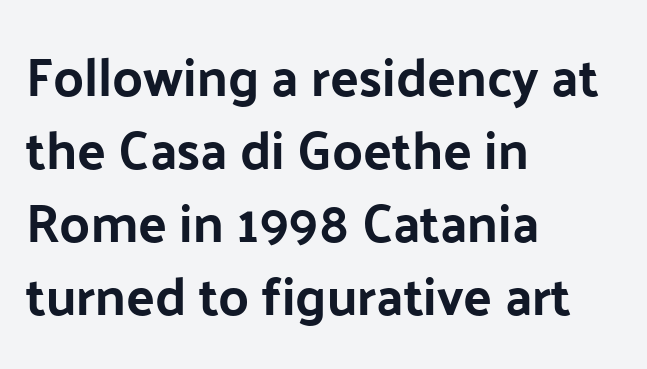
The image shows 53 px sans-serif type, upright; set left-aligned, normal line spacing (1.38x), normal letter spacing, not underlined; low stroke contrast and a medium x-height.
